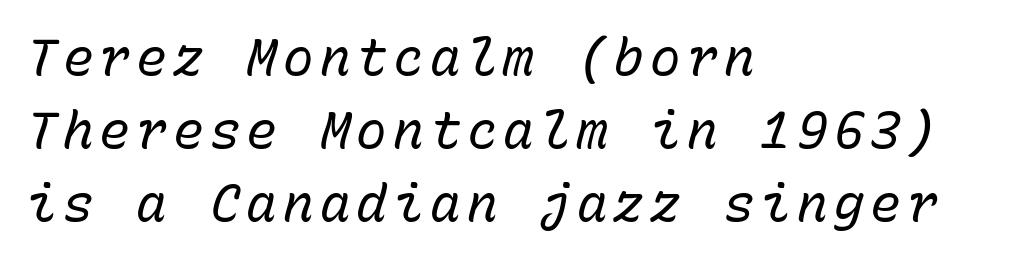
The image shows 51 px regular-weight type, italic (leaning right), monospaced; set left-aligned, normal line spacing (1.43x), not underlined; low stroke contrast and a medium x-height.
